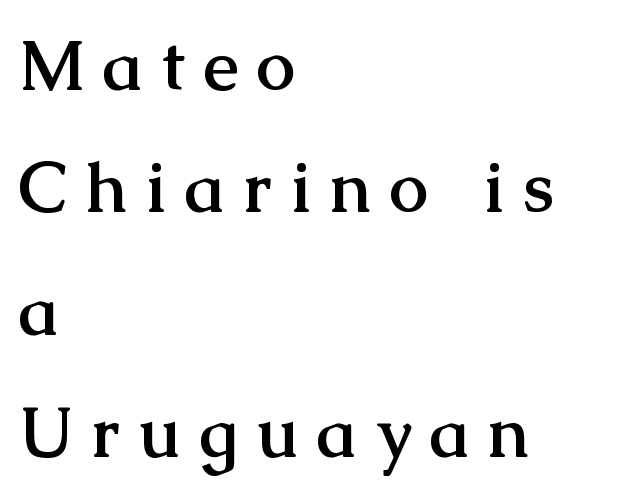
Observe the serifs anchoring each vertical stroke in this sample. These lines stack with their left ends in a neat column. These lines are rendered in a variable-pitch font. Clear beneath every line of the passage.
